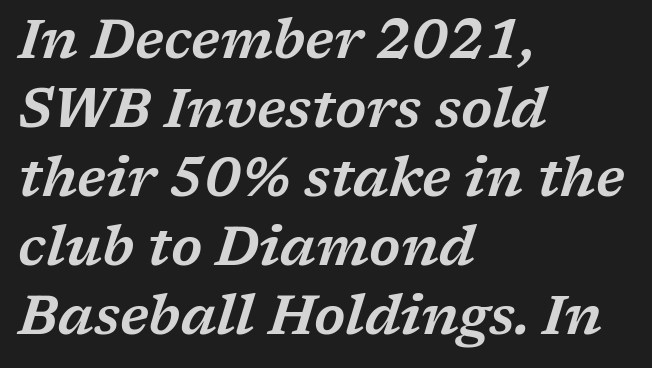
The rendering uses a moderate line-height, typical for paragraphs. The line texture is even and compact thanks to regular tracking. Notice how the passage keeps a crisp vertical edge on the left only. The glyphs look as if they've been sheared to an angle. The specimen omits any rule beneath the text block's lines.
